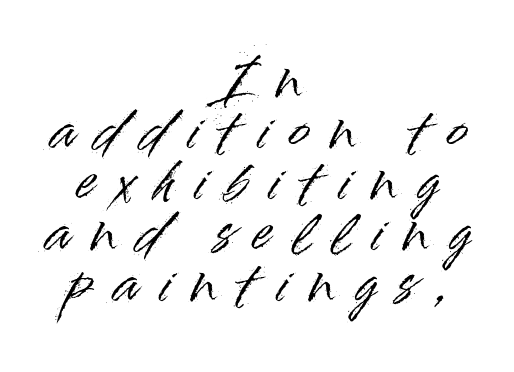
{"serif": "no", "width": "normal", "stroke_contrast": "high", "x_height": "small", "monospaced": "no", "underline": "no", "align": "center", "line_spacing": "tight", "line_spacing_ratio": 1.0, "letter_spacing": "wide", "letter_spacing_em": 0.4, "glyph_px": 51}
